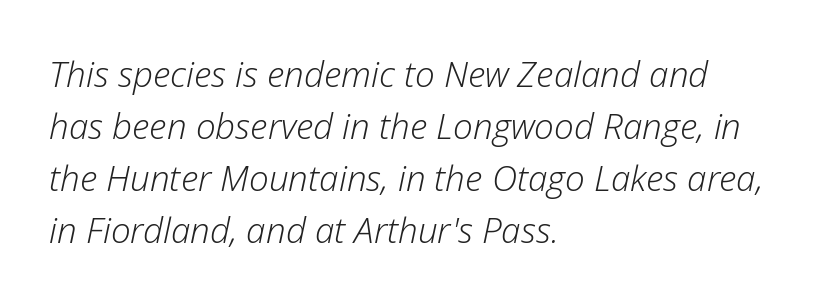
{"italic": "yes", "lean": "right", "slant_degrees": 12, "bold": "no", "weight": "light", "width": "normal", "stroke_contrast": "low", "x_height": "medium", "monospaced": "no", "underline": "no", "align": "left", "line_spacing": "normal", "line_spacing_ratio": 1.49, "letter_spacing": "normal", "letter_spacing_em": 0.0, "glyph_px": 35}
